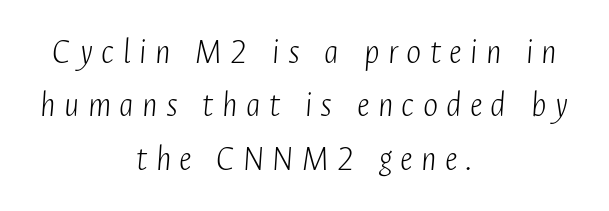
The image shows 36 px light, condensed type, italic (leaning right); set centered, normal line spacing (1.48x), unusually wide letter spacing (+0.23 em), not underlined; low stroke contrast and a medium x-height.
